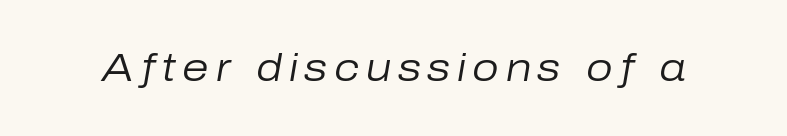
{"italic": "yes", "lean": "right", "slant_degrees": 10, "bold": "no", "weight": "regular", "width": "normal", "stroke_contrast": "low", "x_height": "medium", "monospaced": "no", "underline": "no", "glyph_px": 38}
